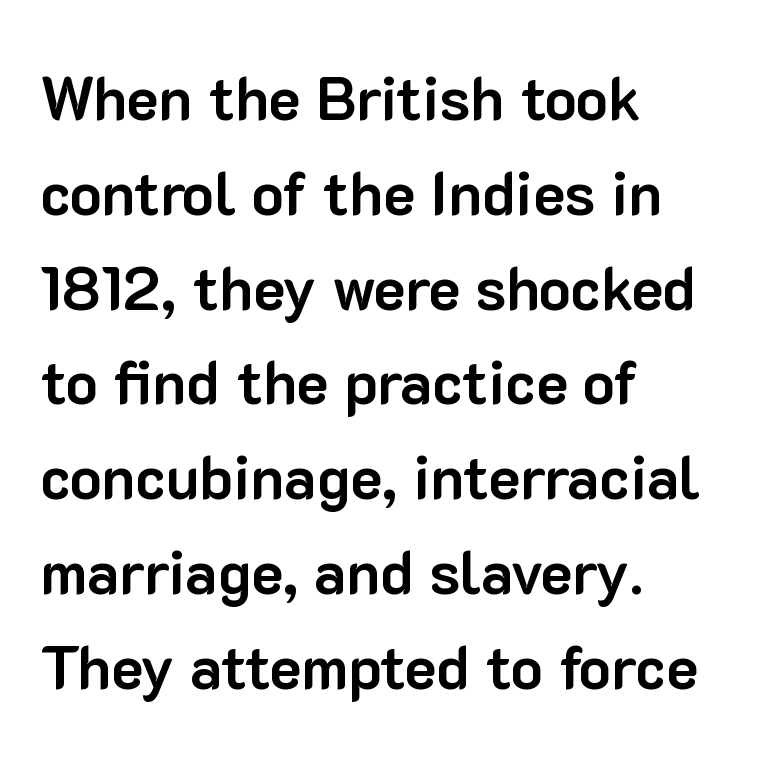
The image shows 60 px bold sans-serif type, upright; set left-aligned, normal line spacing (1.58x), normal letter spacing, not underlined; low stroke contrast and a medium x-height.
